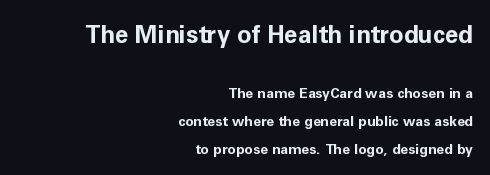
{"italic": "no", "bold": "yes", "underline": "no", "align": "right", "line_spacing": "loose", "line_spacing_ratio": 1.97, "letter_spacing": "normal", "letter_spacing_em": 0.0, "larger_block": "first", "size_ratio": 1.71, "glyph_px": 24}
